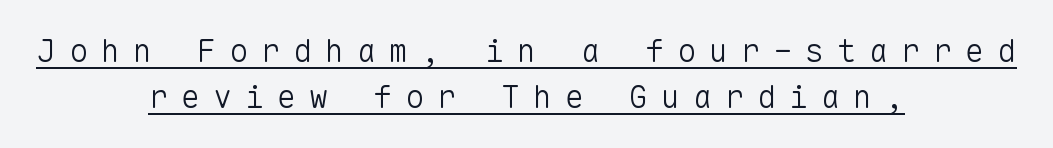
The typesetting does not lean heavy: it is not bold. Notice how a bar underscores the lettering throughout. Spacing verdict: monospaced, one width for all characters. Compared with typical paragraphs, the rows here are spaced about the same.
